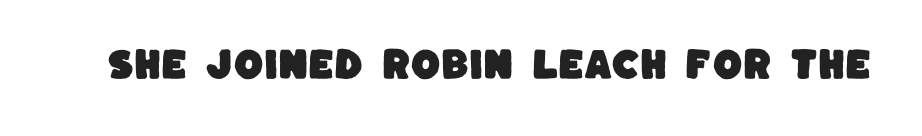
The image shows 34 px sans-serif type; set normal letter spacing, not underlined; low stroke contrast and a large x-height.
